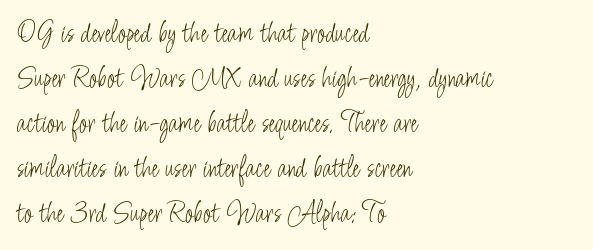
This sample has the flowing, uneven cadence of proportional lettering. Heft: none added — not bold. Nothing unusual about the tracking: characters are spaced as the font intends. The rendering anchors every line to the left-hand side. The area under the type is left untouched.
